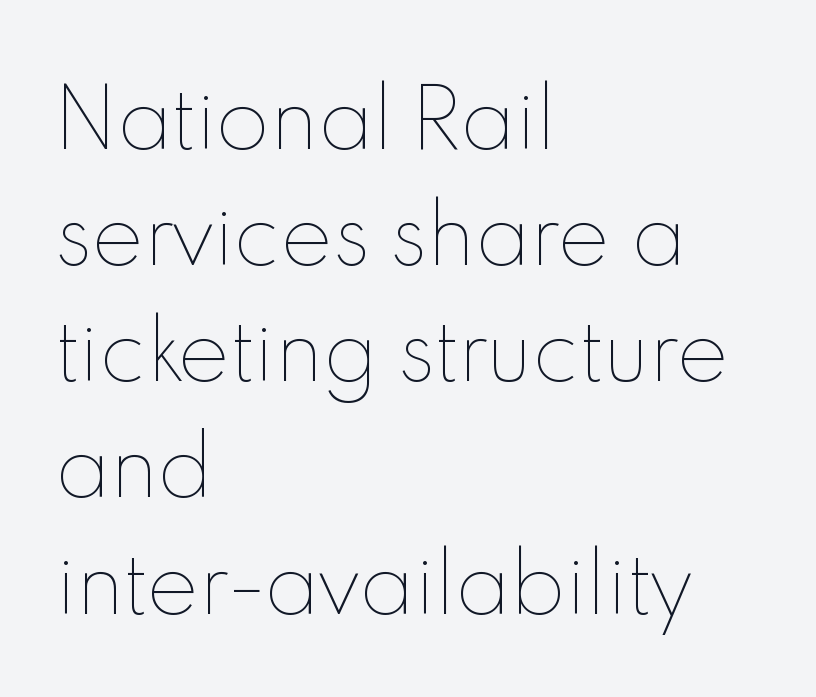
{"italic": "no", "bold": "no", "weight": "thin", "width": "normal", "x_height": "small", "monospaced": "no", "underline": "no", "align": "left", "line_spacing": "normal", "line_spacing_ratio": 1.47, "letter_spacing": "normal", "letter_spacing_em": 0.0, "glyph_px": 79}
